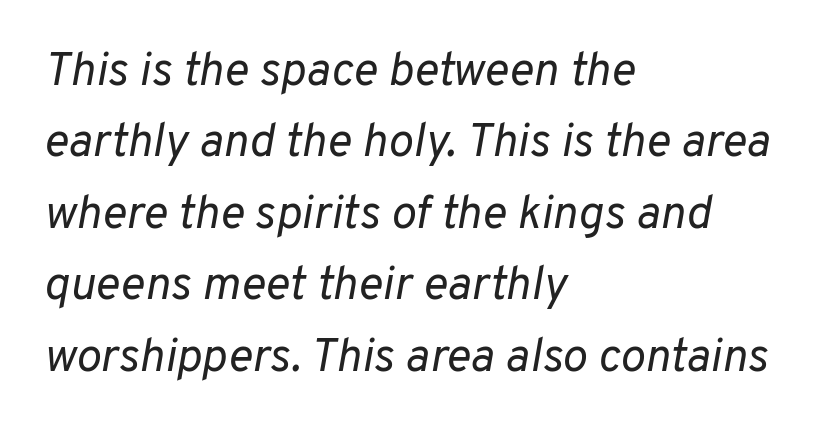
Is the letter spacing exaggerated? No — it looks like the ordinary default. Only glyphs here, with clear space below each row. Think of a printed novel: that variable character pitch is what you see here. Does the copy run flush right? No — it runs flush left. The passage shown leans; its letterforms are oblique. Regular leading.
